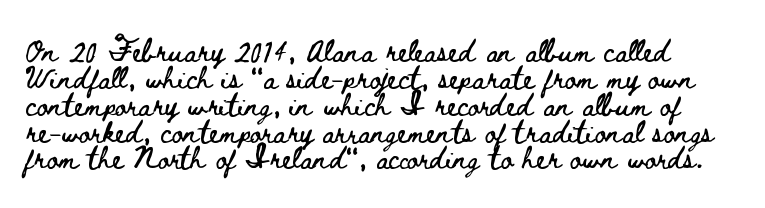
The image shows 22 px text type; set line spacing 1.22x, normal letter spacing, not underlined.
